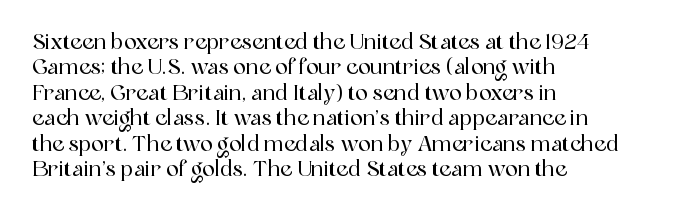
Q: Is the text italic (slanted)? A: No, it is upright.
Q: Is the text underlined? A: No.
Q: How is the paragraph aligned? A: Left-aligned.
Q: Is the spacing between letters normal or unusually wide? A: Normal.
